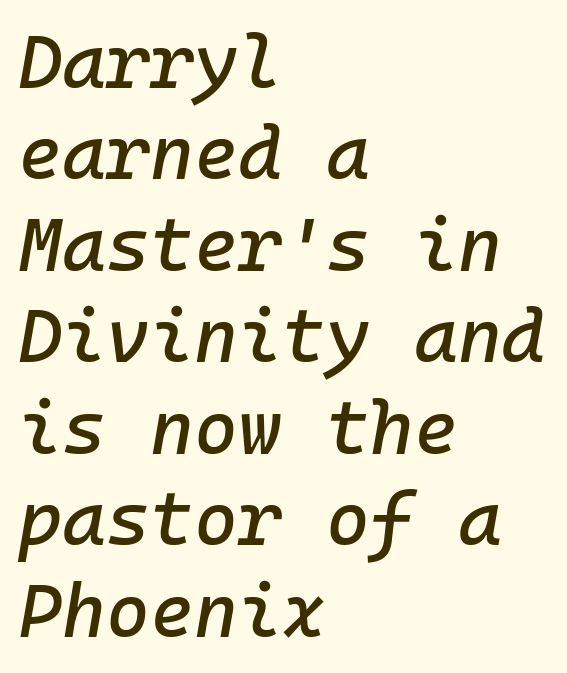
Q: Is the text italic (slanted)? A: Yes, it leans right by about 10 degrees.
Q: Is the text underlined? A: No.
Q: How is the paragraph aligned? A: Left-aligned.
Q: Is the spacing between letters normal or unusually wide? A: Normal.
Q: Width (condensed, normal, or wide)? A: Normal.
Q: Stroke contrast? A: Low.
Q: x-height? A: Medium.
Q: Monospaced? A: Yes.
